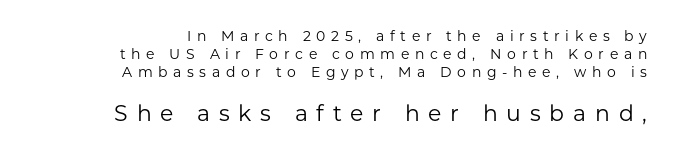
Compared with typical body copy, the letter spacing here is much looser. The face used here appears at its bigger size in the lower chunk. The paragraph has a hard right edge and a soft left edge. Tall strokes in this sample are plumb rather than angled.
